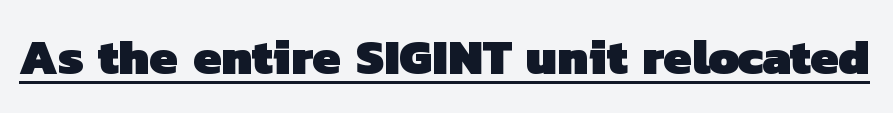
Caption: bold face, heavy strokes. Is the letter spacing exaggerated? No — it looks like the ordinary default. Beneath each row of characters lies a ruled line. Think of a printed novel: that variable character pitch is what you see here. Typographically, this falls in the sans-serif category.
